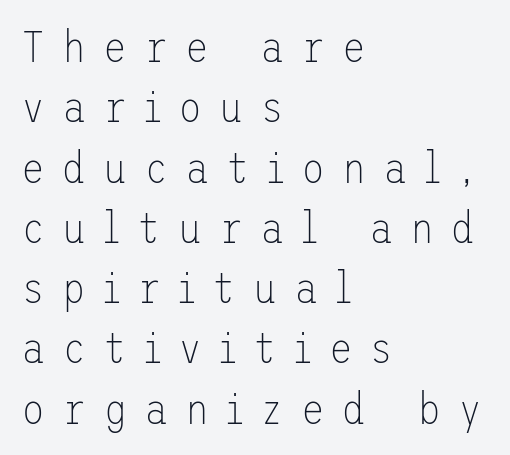
{"serif": "no", "italic": "no", "bold": "no", "weight": "thin", "width": "normal", "stroke_contrast": "low", "x_height": "medium", "underline": "no", "align": "left", "line_spacing": "normal", "line_spacing_ratio": 1.37, "letter_spacing": "wide", "letter_spacing_em": 0.38, "glyph_px": 44}
